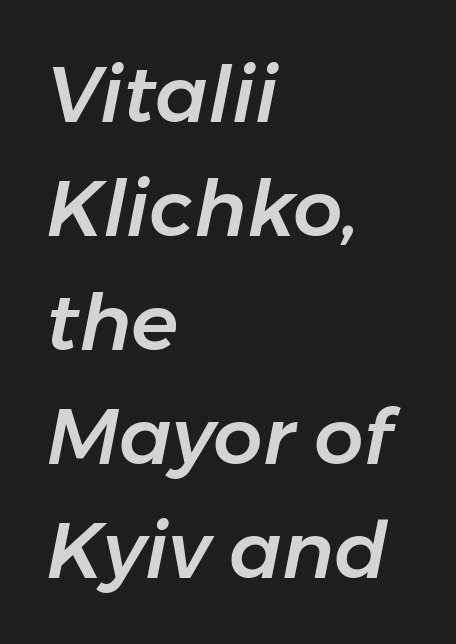
The image shows 78 px text type, italic (leaning right); set left-aligned, normal line spacing (1.46x), normal letter spacing, not underlined; low stroke contrast and a medium x-height.
